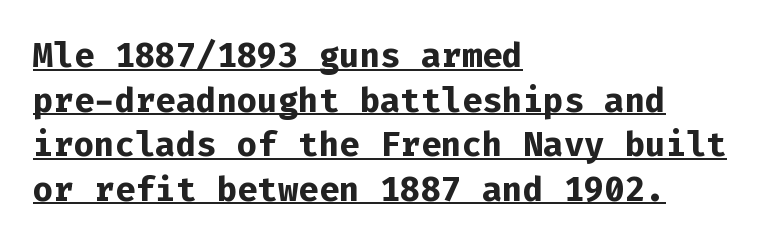
The image shows 34 px bold sans-serif type, upright, monospaced; set left-aligned, normal line spacing (1.31x), normal letter spacing, underlined; low stroke contrast and a medium x-height.
